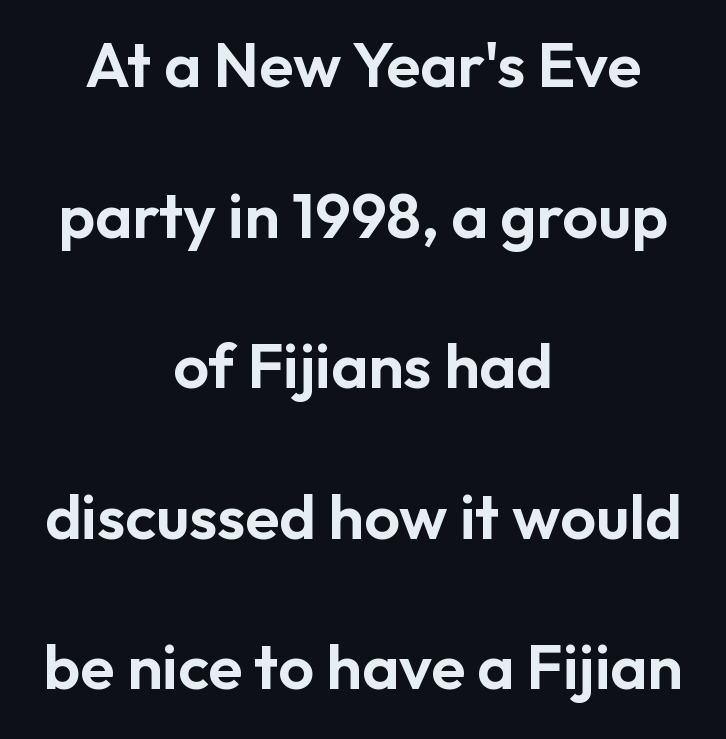
This sample is center-justified, so both line endings float freely. The gaps between neighbouring characters are ordinary and unremarkable. Loosely led — the rows are spread out. Think of a printed novel: that variable character pitch is what you see here. A clean baseline with only descenders dipping below it. Do the letters lean? They stand straight.
